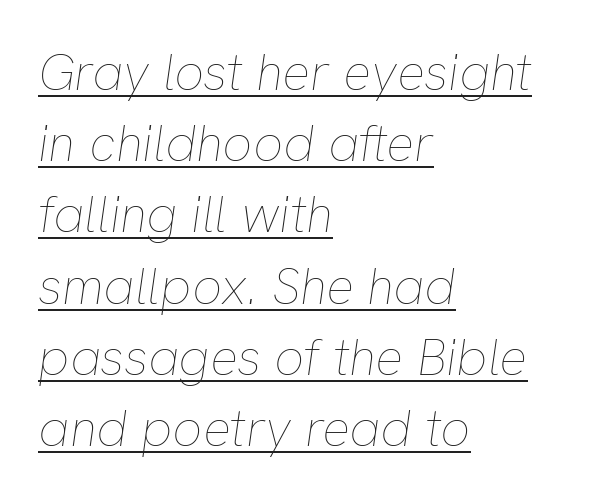
Q: Is the text bold? A: No.
Q: Is the text italic (slanted)? A: Yes, it leans right by about 8 degrees.
Q: Is the text underlined? A: Yes.
Q: How is the paragraph aligned? A: Left-aligned.
Q: Is the spacing between letters normal or unusually wide? A: Normal.
Q: Is the spacing between lines tight, normal or loose? A: Normal.
Q: Width (condensed, normal, or wide)? A: Normal.
Q: Stroke contrast? A: Low.
Q: x-height? A: Medium.
Q: Monospaced? A: No.
